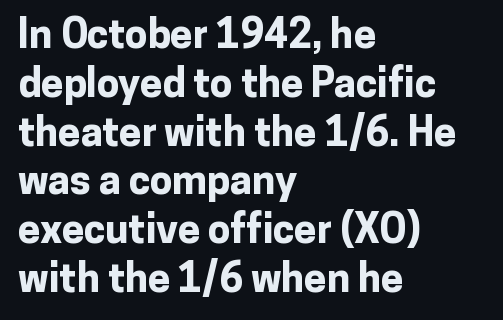
I'd call this a sans setting — the letters go barefoot. No italicization has been applied; the sample stays upright. A typesetter would call this proportional, since set widths differ per character. These lines stack with their left ends in a neat column. On the weight axis this lands at bold, roughly 700. Bare-footed words on every line.
